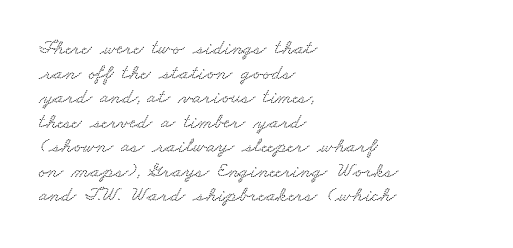
Which margin do the lines hug? The left one — the right edge is uneven. Words appear dense and cohesive because spacing is normal. The strip under each line holds only bare page.
